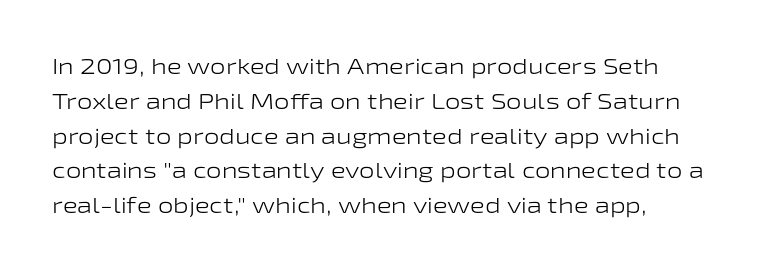
{"italic": "no", "bold": "no", "underline": "no", "line_spacing": "normal", "line_spacing_ratio": 1.58, "letter_spacing": "normal", "letter_spacing_em": 0.0, "glyph_px": 22}
